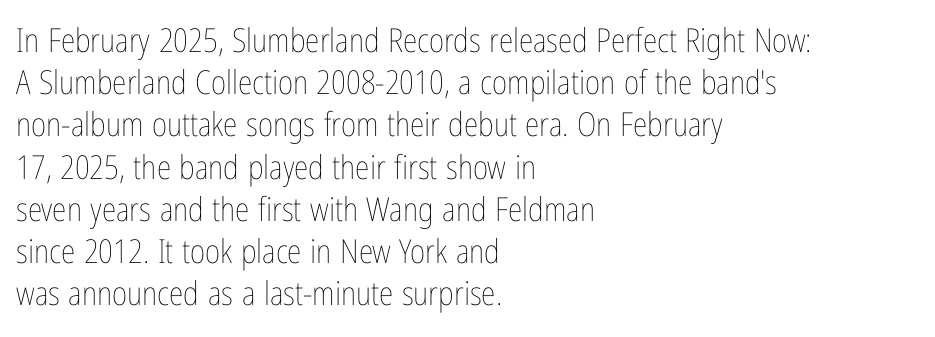
{"italic": "no", "bold": "no", "weight": "thin", "width": "condensed", "stroke_contrast": "low", "x_height": "medium", "monospaced": "no", "underline": "no", "align": "left", "line_spacing": "normal", "line_spacing_ratio": 1.28, "letter_spacing": "normal", "letter_spacing_em": 0.0, "glyph_px": 33}
